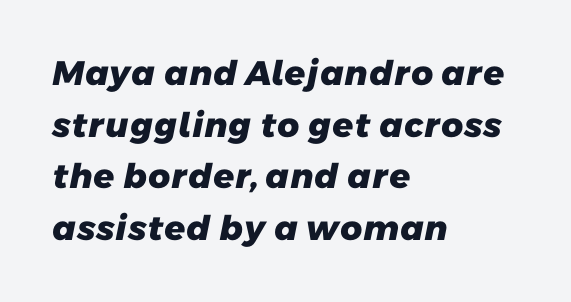
The image shows 34 px heavy sans-serif type; set left-aligned, normal line spacing (1.52x), normal letter spacing, not underlined; low stroke contrast and a medium x-height.
